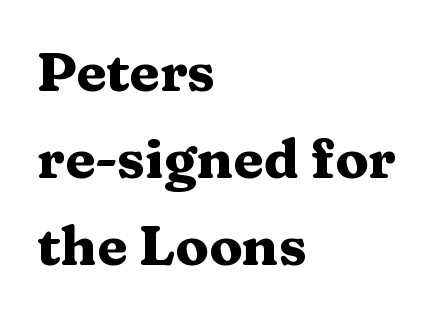
This sample has the flowing, uneven cadence of proportional lettering. The passage shown has conventional tracking throughout. Unlike italic type, these characters show no tilt at all. These lines sit exactly where default settings would place them. These lines stack with their left ends in a neat column. The string is rendered with underlining switched off.
